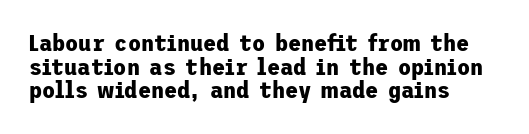
{"italic": "no", "bold": "yes", "underline": "no", "align": "left", "line_spacing": "tight", "line_spacing_ratio": 0.98, "letter_spacing": "normal", "letter_spacing_em": 0.0, "glyph_px": 24}
